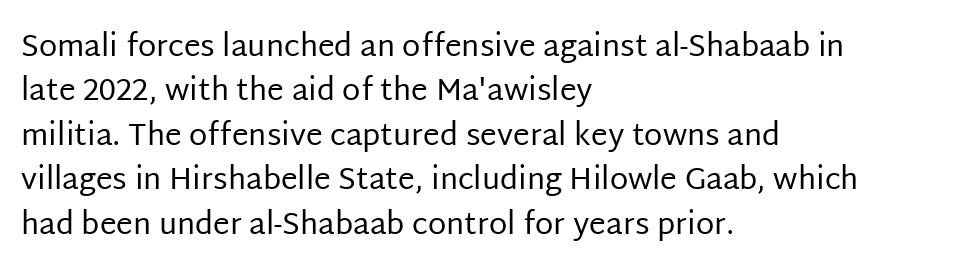
{"serif": "no", "italic": "no", "bold": "no", "weight": "regular", "width": "normal", "stroke_contrast": "low", "x_height": "large", "monospaced": "no", "underline": "no", "align": "left", "line_spacing": "normal", "line_spacing_ratio": 1.48, "letter_spacing": "normal", "letter_spacing_em": 0.0, "glyph_px": 30}
